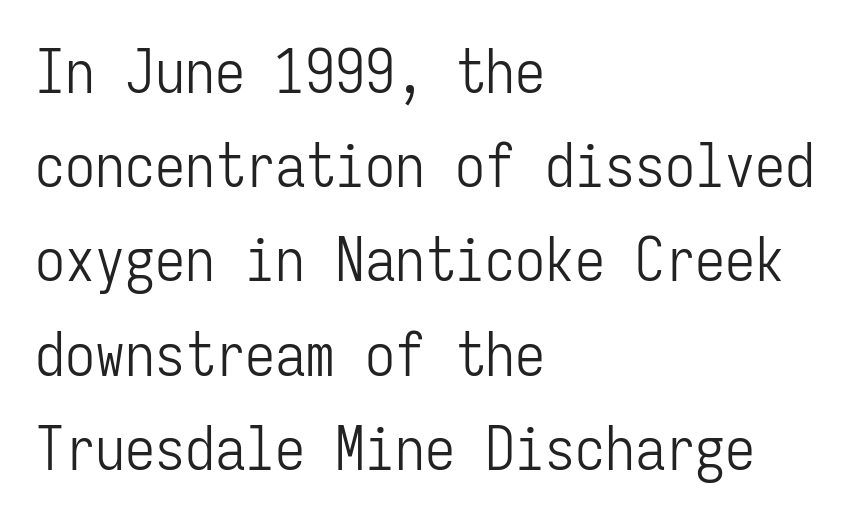
{"serif": "no", "italic": "no", "bold": "no", "weight": "light", "width": "condensed", "stroke_contrast": "low", "x_height": "medium", "monospaced": "yes", "underline": "no", "align": "left", "line_spacing": "normal", "line_spacing_ratio": 1.57, "letter_spacing": "normal", "letter_spacing_em": 0.0, "glyph_px": 60}
